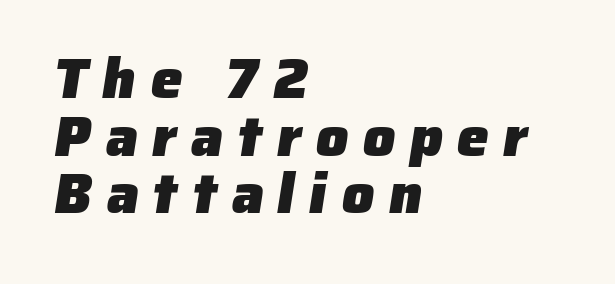
{"serif": "no", "bold": "yes", "weight": "heavy", "width": "normal", "stroke_contrast": "low", "x_height": "medium", "monospaced": "no", "underline": "no", "align": "left", "line_spacing": "tight", "line_spacing_ratio": 1.01, "letter_spacing": "wide", "letter_spacing_em": 0.25, "glyph_px": 57}
